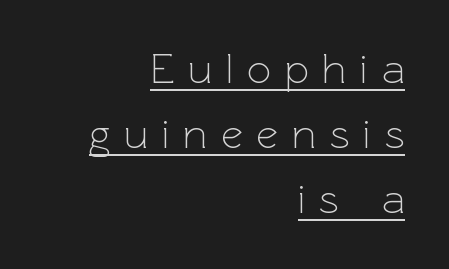
Is this a fixed-width face? No — the glyphs have proportional, varying widths. The rendering shows plain stroke endings on the letterforms — a sans-serif design. Compared with typical paragraphs, the rows here are spaced about the same. This sample is right-justified, so line beginnings fall wherever the words allow.
